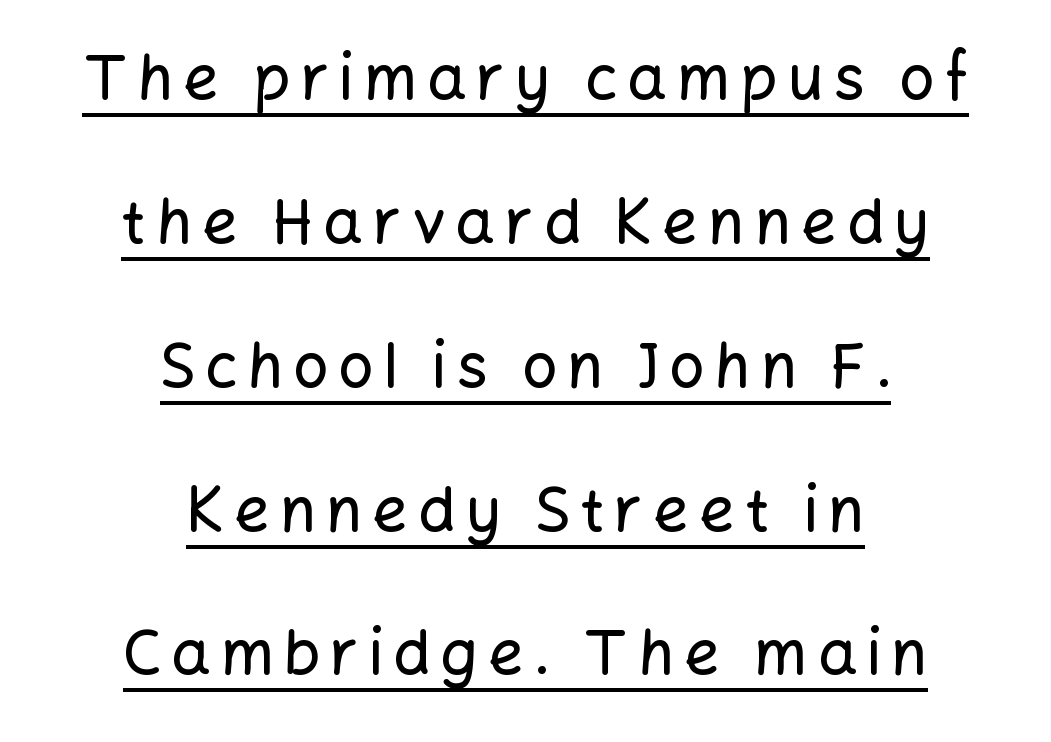
{"serif": "no", "italic": "no", "width": "normal", "stroke_contrast": "low", "x_height": "medium", "monospaced": "no", "underline": "yes", "align": "center", "line_spacing": "loose", "line_spacing_ratio": 2.32, "glyph_px": 62}
